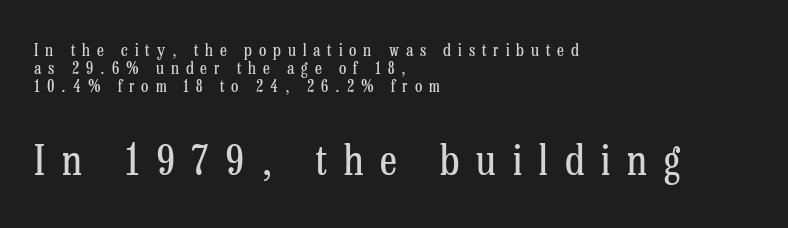
{"serif": "yes", "italic": "no", "bold": "no", "weight": "regular", "width": "condensed", "stroke_contrast": "low", "x_height": "medium", "monospaced": "no", "underline": "no", "align": "left", "line_spacing": "tight", "line_spacing_ratio": 1.07, "letter_spacing": "wide", "letter_spacing_em": 0.41, "larger_block": "second", "size_ratio": 2.47, "glyph_px": 42}
